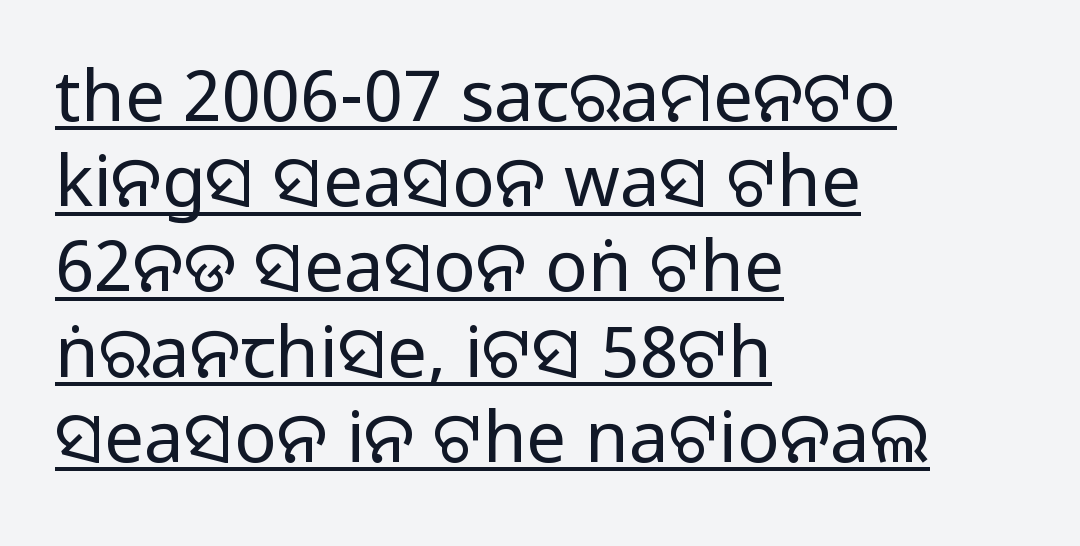
{"serif": "no", "italic": "no", "width": "normal", "stroke_contrast": "medium", "monospaced": "no", "underline": "yes", "align": "left", "line_spacing_ratio": 1.2, "letter_spacing": "normal", "letter_spacing_em": 0.0, "glyph_px": 71}
